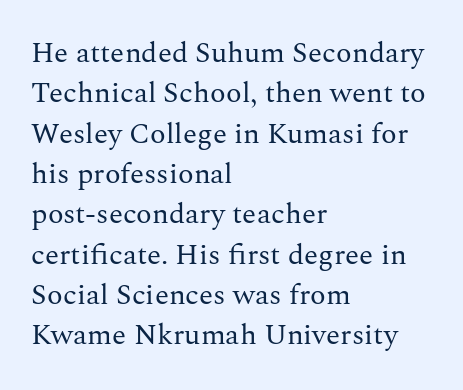
{"serif": "yes", "italic": "no", "bold": "no", "weight": "regular", "width": "normal", "stroke_contrast": "medium", "x_height": "medium", "monospaced": "no", "underline": "no", "align": "left", "line_spacing": "normal", "line_spacing_ratio": 1.39, "letter_spacing": "normal", "letter_spacing_em": 0.0, "glyph_px": 29}
